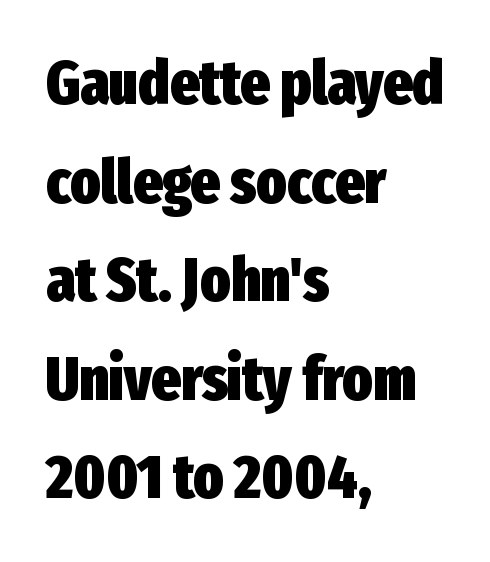
Heft: maximum for text — a bold. Descenders hang freely into open space. Whoever set this chose a conventional vertical rhythm. Compared with a centered layout, this one pins lines to the left instead. Is the letter spacing exaggerated? No — it looks like the ordinary default. The text was rendered using a sans face with plain stroke endings.
